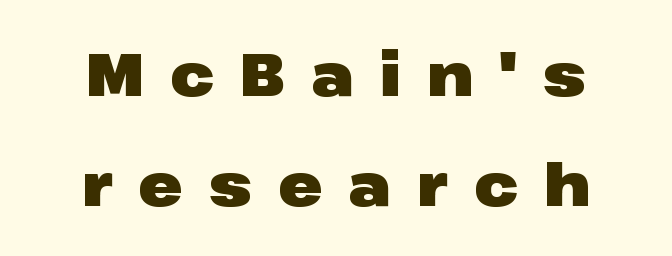
The image shows 59 px heavy, wide sans-serif type, upright; set centered, line spacing 1.87x, unusually wide letter spacing (+0.44 em), not underlined; low stroke contrast and a medium x-height.
